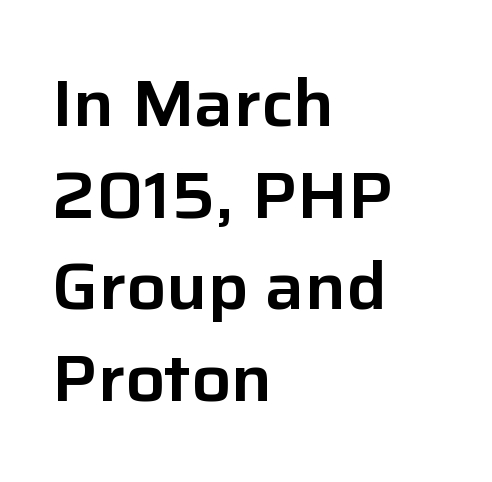
One-word summary of the alignment: left. Leading matches the norm, producing a regular column. Plain, unruled lines of type. A typesetter would label this face a sans.
